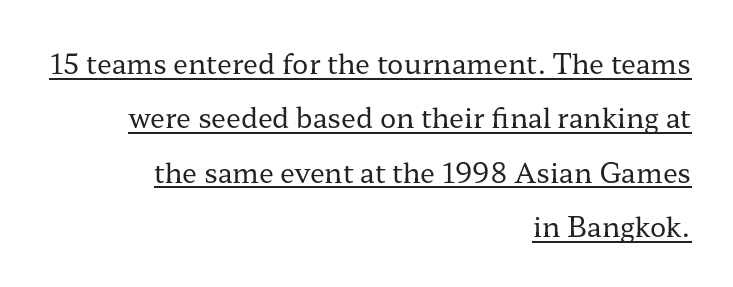
Is the letter spacing exaggerated? No — it looks like the ordinary default. Every row of glyphs terminates at an identical x-position on the right. No chunkiness to these letters — they're not bold. This sample carries an underscore along the baseline area.
